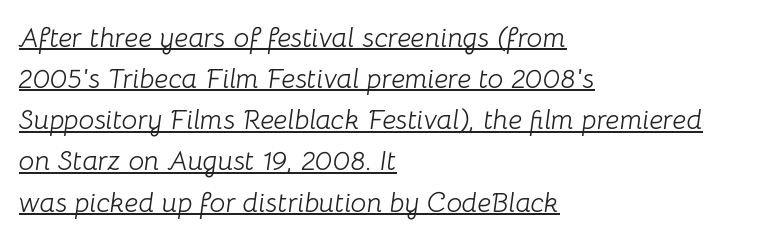
Q: Is the text bold? A: No.
Q: Is the text italic (slanted)? A: Yes, it leans right by about 8 degrees.
Q: Is the text underlined? A: Yes.
Q: How is the paragraph aligned? A: Left-aligned.
Q: Is the spacing between letters normal or unusually wide? A: Normal.
Q: Is the spacing between lines tight, normal or loose? A: Normal.
Q: Width (condensed, normal, or wide)? A: Normal.
Q: Stroke contrast? A: Low.
Q: x-height? A: Medium.
Q: Monospaced? A: No.
